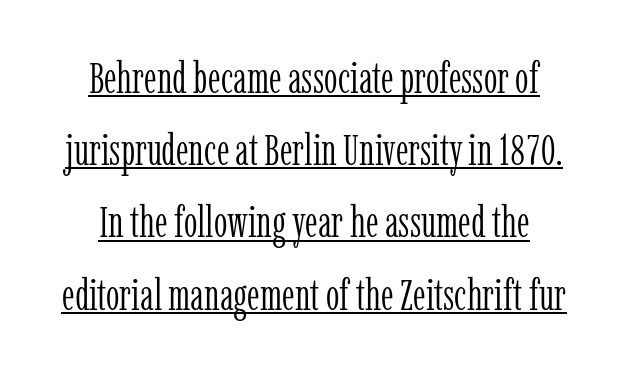
The image shows 43 px light, condensed serif type, upright; set normal line spacing (1.68x), normal letter spacing, underlined; low stroke contrast and a medium x-height.
